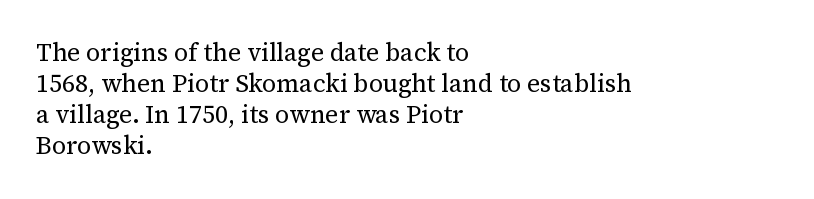
Q: Is the text bold? A: No.
Q: Is the text italic (slanted)? A: No, it is upright.
Q: Is the text underlined? A: No.
Q: How is the paragraph aligned? A: Left-aligned.
Q: Is the spacing between letters normal or unusually wide? A: Normal.
